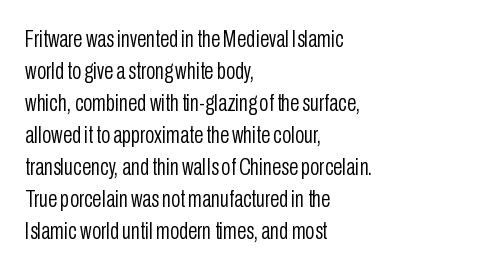
{"italic": "no", "bold": "no", "underline": "no", "align": "left", "line_spacing": "normal", "line_spacing_ratio": 1.33, "letter_spacing": "normal", "letter_spacing_em": 0.0, "glyph_px": 24}
